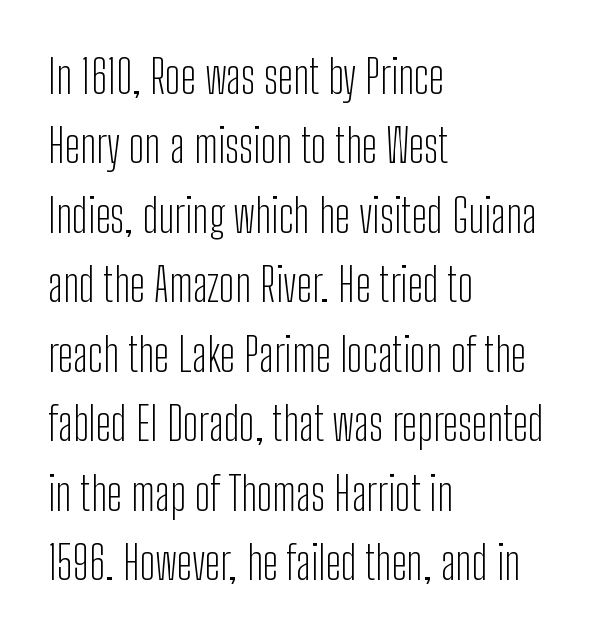
No word sits above an underline. This is roman type, the default non-slanted kind. Looks like regular typesetting: each glyph gets only the width it needs. Compared with a typical body face, this is equally light or lighter still. Nobody touched the tracking dial on this one. Compared with a centered layout, this one pins lines to the left instead.
